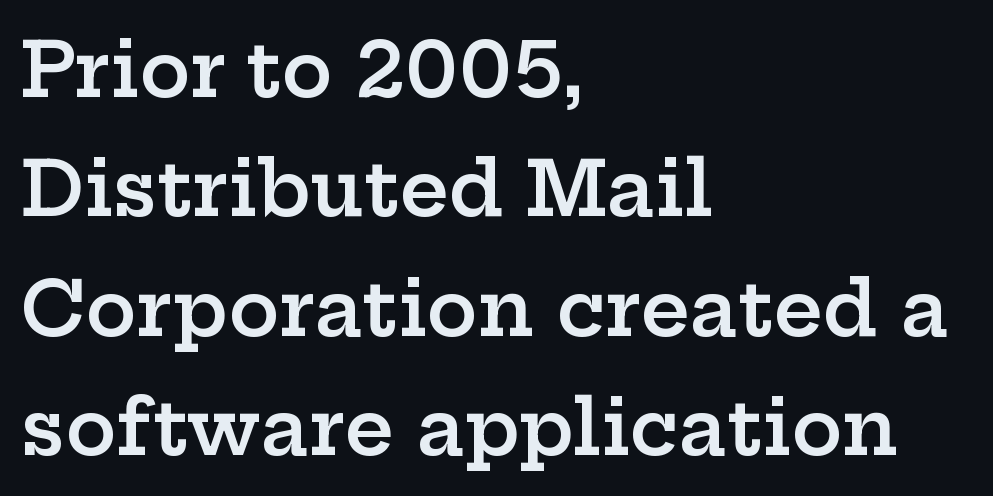
The image shows 76 px semibold, wide serif type, upright; set left-aligned, normal line spacing (1.57x), normal letter spacing, not underlined; low stroke contrast and a medium x-height.
